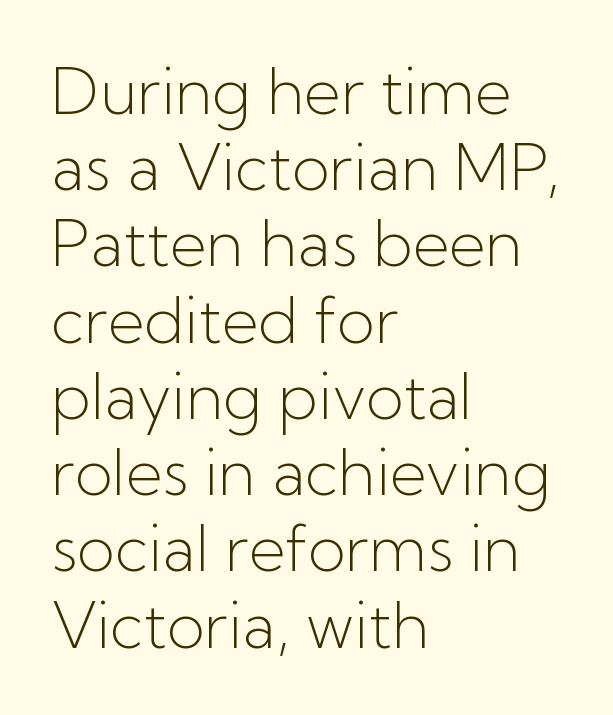
The image shows 63 px light sans-serif type, upright; set left-aligned, line spacing 1.21x, normal letter spacing, not underlined; low stroke contrast and a medium x-height.
